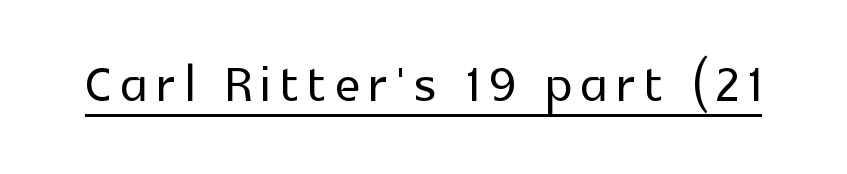
Q: Is the text italic (slanted)? A: No, it is upright.
Q: Is the typeface a serif or a sans-serif typeface? A: Sans-serif.
Q: Is the text underlined? A: Yes.
Q: Width (condensed, normal, or wide)? A: Normal.
Q: x-height? A: Medium.
Q: Monospaced? A: No.
